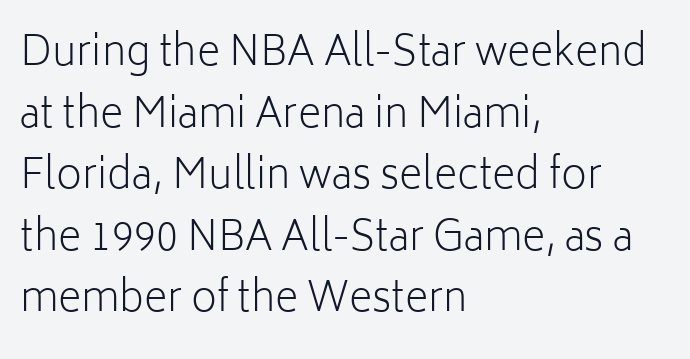
Q: Is the text bold? A: No.
Q: Is the text italic (slanted)? A: No, it is upright.
Q: Is the typeface a serif or a sans-serif typeface? A: Sans-serif.
Q: Is the text underlined? A: No.
Q: How is the paragraph aligned? A: Left-aligned.
Q: Is the spacing between letters normal or unusually wide? A: Normal.
Q: Is the spacing between lines tight, normal or loose? A: Normal.
Q: Width (condensed, normal, or wide)? A: Normal.
Q: Stroke contrast? A: Low.
Q: x-height? A: Medium.
Q: Monospaced? A: No.
